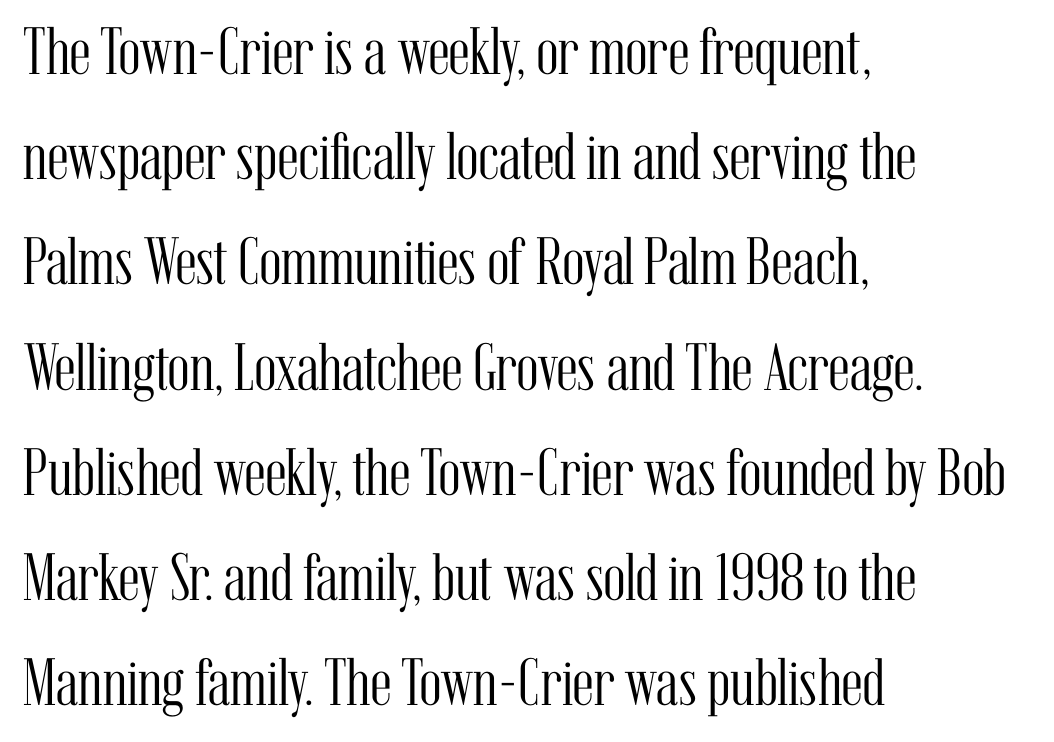
Notice how the stems are strictly vertical — no italics here. The space beneath each line is pristine and unruled. Tracking here is standard; glyphs follow each other at the usual distance. The passage shown stacks its lines at a standard gap. Counters stay open thanks to moderate or lighter strokes. The designer went with a serif here, giving each stem small feet.
